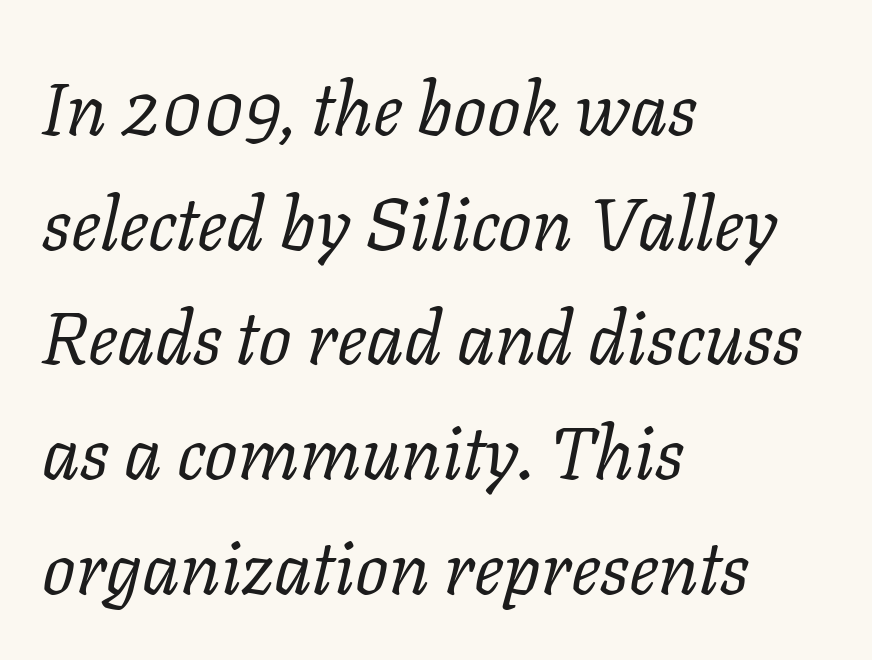
Q: Is the text bold? A: No.
Q: Is the text italic (slanted)? A: Yes, it leans right by about 11 degrees.
Q: Is the typeface a serif or a sans-serif typeface? A: Serif.
Q: Is the text underlined? A: No.
Q: How is the paragraph aligned? A: Left-aligned.
Q: Is the spacing between letters normal or unusually wide? A: Normal.
Q: Is the spacing between lines tight, normal or loose? A: Normal.
Q: Width (condensed, normal, or wide)? A: Normal.
Q: Stroke contrast? A: Low.
Q: x-height? A: Medium.
Q: Monospaced? A: No.
